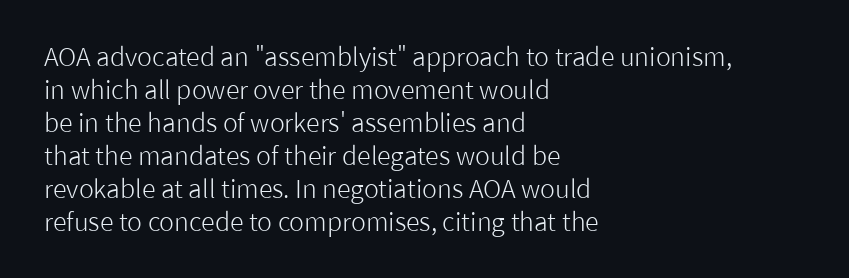
{"italic": "no", "bold": "no", "underline": "no", "align": "left", "line_spacing": "normal", "line_spacing_ratio": 1.32, "letter_spacing": "normal", "letter_spacing_em": 0.0, "glyph_px": 25}
